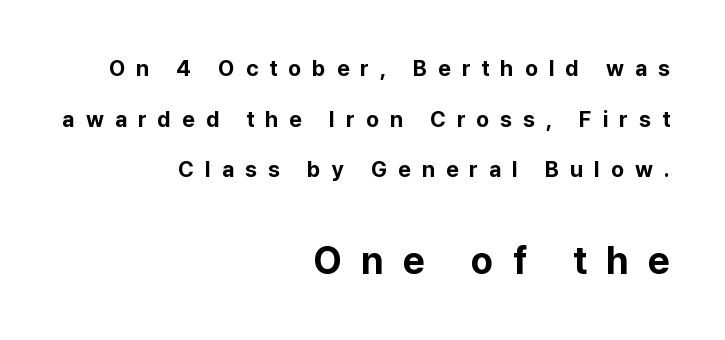
{"serif": "no", "italic": "no", "bold": "yes", "weight": "bold", "width": "normal", "stroke_contrast": "low", "x_height": "medium", "monospaced": "no", "underline": "no", "align": "right", "line_spacing": "loose", "line_spacing_ratio": 2.3, "letter_spacing": "wide", "letter_spacing_em": 0.5, "larger_block": "second", "size_ratio": 1.73, "glyph_px": 38}
